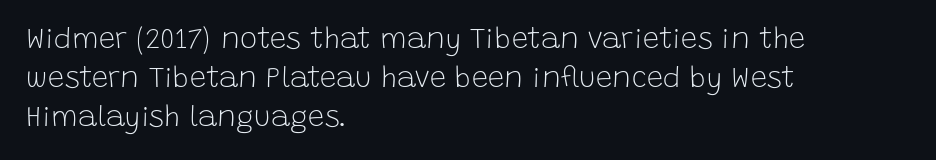
{"serif": "no", "italic": "no", "bold": "no", "weight": "light", "width": "normal", "stroke_contrast": "low", "x_height": "large", "monospaced": "no", "underline": "no", "align": "left", "line_spacing": "normal", "line_spacing_ratio": 1.34, "letter_spacing": "normal", "letter_spacing_em": 0.0, "glyph_px": 29}
